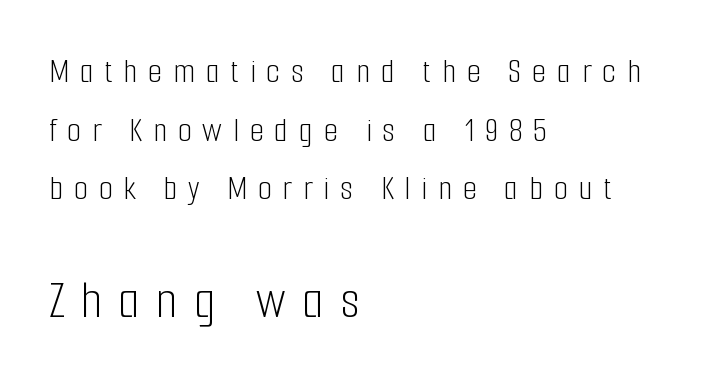
Q: Is the text bold? A: No.
Q: Is the text italic (slanted)? A: No, it is upright.
Q: Is the typeface a serif or a sans-serif typeface? A: Sans-serif.
Q: Is the text underlined? A: No.
Q: How is the paragraph aligned? A: Left-aligned.
Q: Is the spacing between letters normal or unusually wide? A: Unusually wide.
Q: Is the spacing between lines tight, normal or loose? A: Normal.
Q: Which block of text is set in a larger size, the first (top) or the second (bottom)? A: The second (bottom) one.
Q: Width (condensed, normal, or wide)? A: Condensed.
Q: Stroke contrast? A: Low.
Q: x-height? A: Medium.
Q: Monospaced? A: No.
